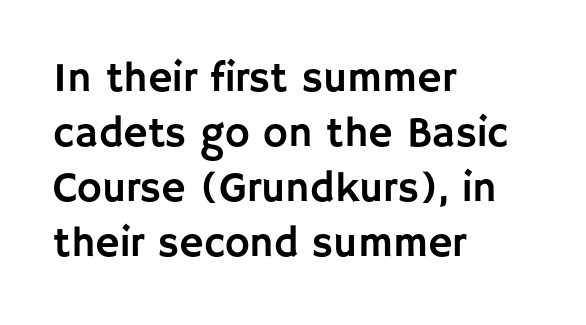
{"serif": "no", "italic": "no", "width": "normal", "stroke_contrast": "low", "x_height": "large", "monospaced": "no", "underline": "no", "align": "left", "line_spacing": "normal", "line_spacing_ratio": 1.31, "letter_spacing": "normal", "letter_spacing_em": 0.0, "glyph_px": 42}
